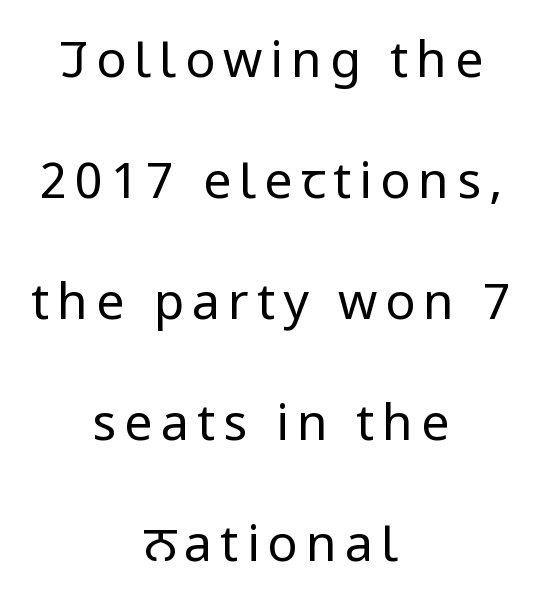
Q: Is the text bold? A: No.
Q: Is the text italic (slanted)? A: No, it is upright.
Q: Is the typeface a serif or a sans-serif typeface? A: Sans-serif.
Q: Is the text underlined? A: No.
Q: How is the paragraph aligned? A: Centered.
Q: Is the spacing between lines tight, normal or loose? A: Loose.
Q: Width (condensed, normal, or wide)? A: Condensed.
Q: Stroke contrast? A: Low.
Q: x-height? A: Large.
Q: Monospaced? A: No.
